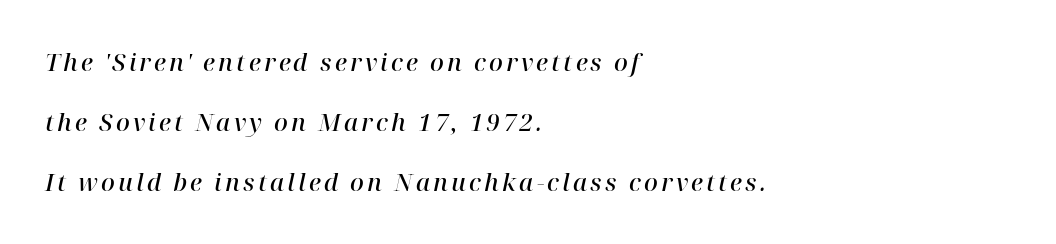
Leading is clearly above the norm, producing a sparse column. The rendering applies a slant to the glyphs. Any mark beneath the type? The region is blank. The passage shown is semibold, sitting just below true bold. A classic flush-left, rag-right setting is used for this passage.
